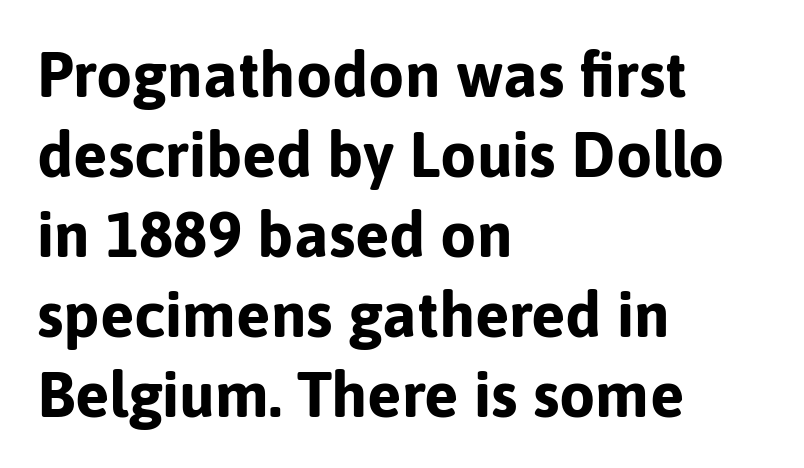
Q: Is the text bold? A: Yes.
Q: Is the text italic (slanted)? A: No, it is upright.
Q: Is the typeface a serif or a sans-serif typeface? A: Sans-serif.
Q: Is the text underlined? A: No.
Q: How is the paragraph aligned? A: Left-aligned.
Q: Is the spacing between letters normal or unusually wide? A: Normal.
Q: Is the spacing between lines tight, normal or loose? A: Normal.
Q: Width (condensed, normal, or wide)? A: Normal.
Q: Stroke contrast? A: Low.
Q: x-height? A: Medium.
Q: Monospaced? A: No.
